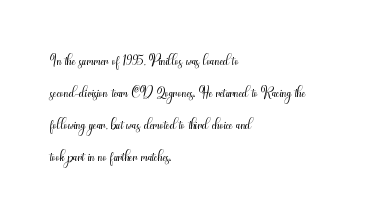
Check the space under the baseline: it is left empty. These lines are set flush left with a ragged right edge. Weight: not bold — regular or lighter.
